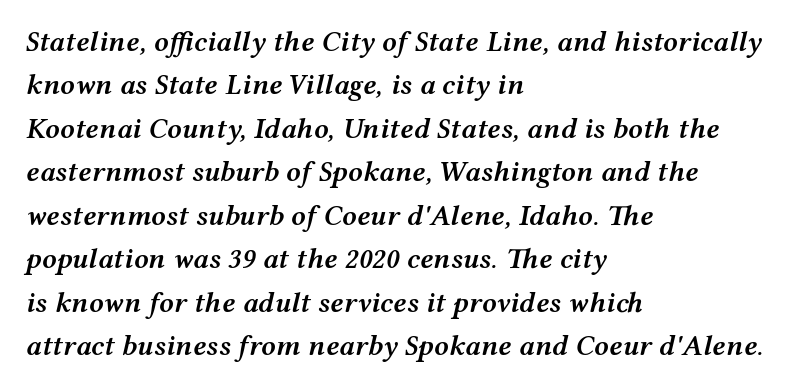
Q: Is the text bold? A: Semi-bold.
Q: Is the text italic (slanted)? A: Yes, it leans right by about 12 degrees.
Q: Is the text underlined? A: No.
Q: How is the paragraph aligned? A: Left-aligned.
Q: Is the spacing between letters normal or unusually wide? A: Normal.
Q: Is the spacing between lines tight, normal or loose? A: Normal.
Q: Width (condensed, normal, or wide)? A: Wide.
Q: Stroke contrast? A: Medium.
Q: x-height? A: Medium.
Q: Monospaced? A: No.
